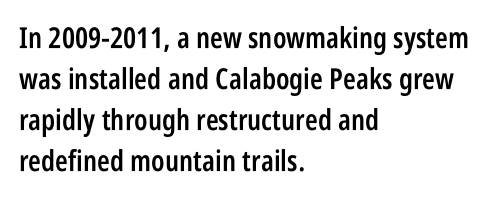
The image shows 29 px semibold, condensed sans-serif type, upright; set left-aligned, normal line spacing (1.41x), normal letter spacing, not underlined; low stroke contrast and a large x-height.
